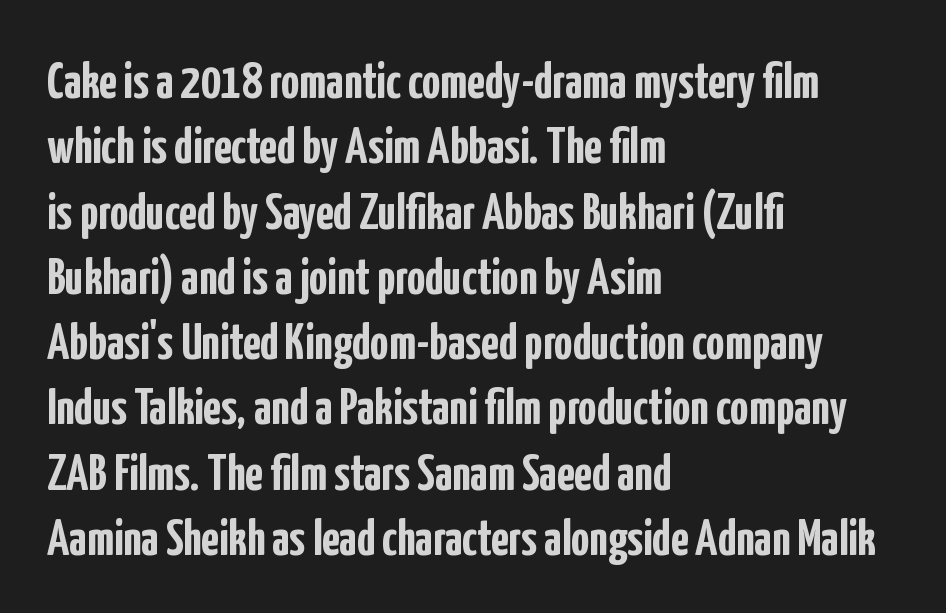
Only glyphs here, with clear space below each row. The passage shown is typed in a proportional face where columns would drift. Normally led — the rows are evenly, conventionally spaced. Line beginnings align vertically; line endings do not.
